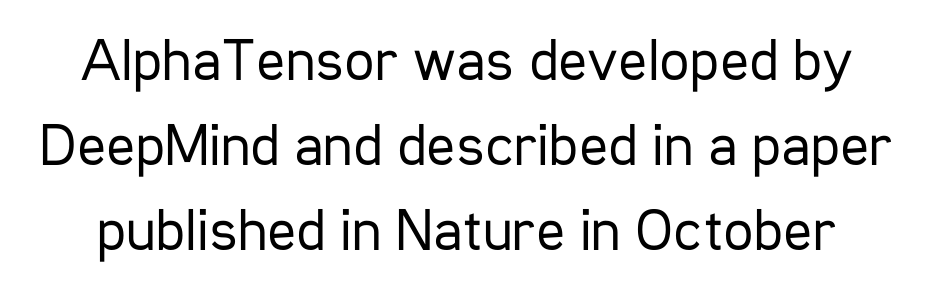
These lines were composed using upright roman letters. Here the designer chose a conventional face with non-uniform glyph widths. Unlike a traditional serif, this face leaves its strokes unadorned. The letterforms sit at book weight or below. Underline: absent. Is there much room between lines? A standard amount, neither cramped nor airy.
